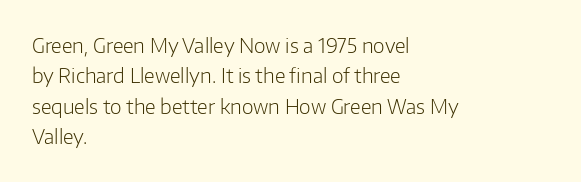
The image shows 20 px text type, upright; set left-aligned, normal line spacing (1.52x), normal letter spacing, not underlined.
